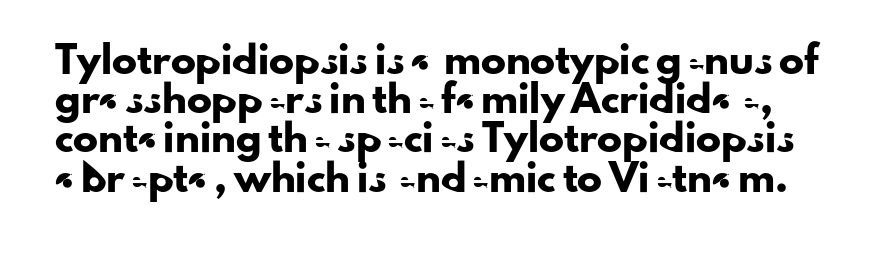
Q: Is the text italic (slanted)? A: No, it is upright.
Q: Is the text underlined? A: No.
Q: Is the spacing between letters normal or unusually wide? A: Normal.
Q: Is the spacing between lines tight, normal or loose? A: Normal.
